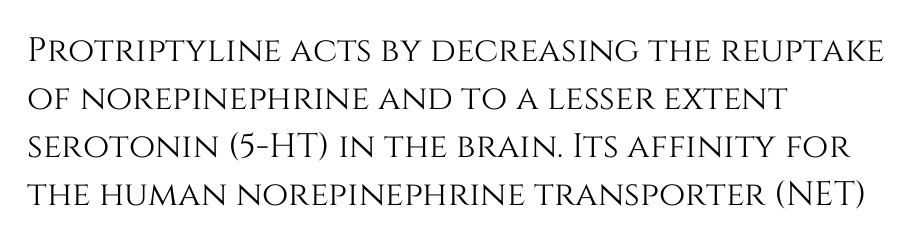
Q: Is the text italic (slanted)? A: No, it is upright.
Q: Is the text underlined? A: No.
Q: How is the paragraph aligned? A: Left-aligned.
Q: Is the spacing between letters normal or unusually wide? A: Normal.
Q: Is the spacing between lines tight, normal or loose? A: Normal.
Q: Width (condensed, normal, or wide)? A: Normal.
Q: Stroke contrast? A: Medium.
Q: x-height? A: Large.
Q: Monospaced? A: No.
